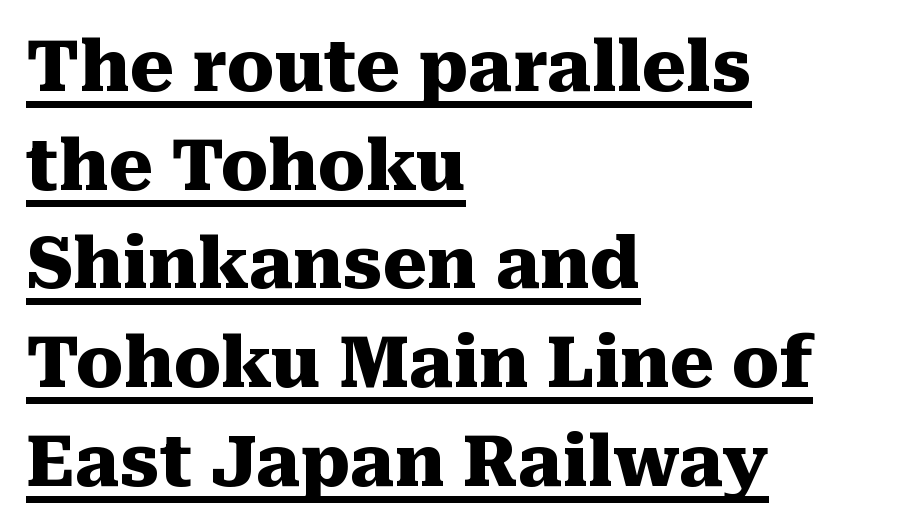
Every row of glyphs begins at an identical x-position on the left. Quick note: not italic, upright. Does extra space separate the letters? No, they use regular spacing. Glance below the letters and you will spot a drawn line. Students, this is bold: see how much ink each stroke carries.
